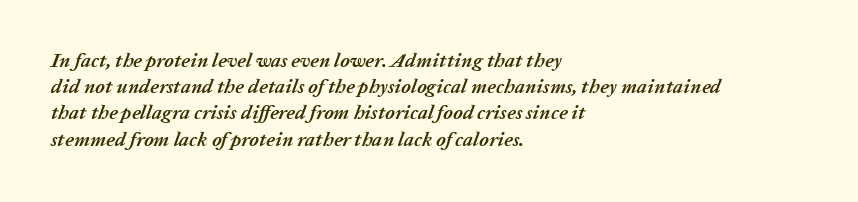
{"italic": "yes", "lean": "right", "slant_degrees": 20, "bold": "yes", "underline": "no", "align": "left", "line_spacing": "normal", "line_spacing_ratio": 1.31, "letter_spacing": "normal", "letter_spacing_em": 0.0, "glyph_px": 20}
